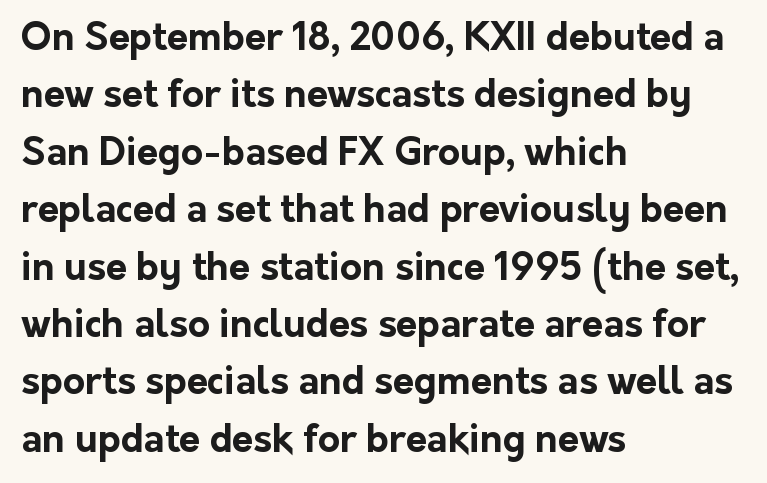
The image shows 38 px bold sans-serif type, upright; set left-aligned, normal line spacing (1.51x), normal letter spacing, not underlined; low stroke contrast and a medium x-height.
